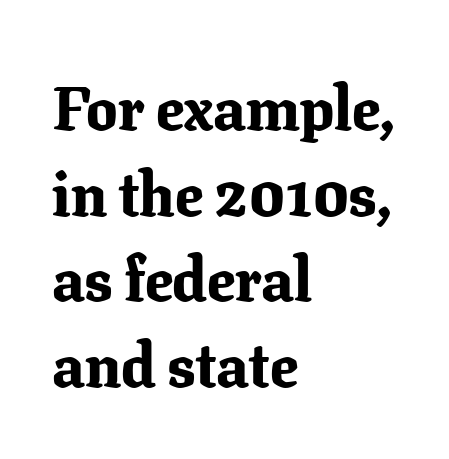
Q: Is the text bold? A: Yes.
Q: Is the text italic (slanted)? A: No, it is upright.
Q: Is the typeface a serif or a sans-serif typeface? A: Serif.
Q: Is the text underlined? A: No.
Q: How is the paragraph aligned? A: Left-aligned.
Q: Is the spacing between letters normal or unusually wide? A: Normal.
Q: Is the spacing between lines tight, normal or loose? A: Normal.
Q: Width (condensed, normal, or wide)? A: Normal.
Q: Stroke contrast? A: Low.
Q: x-height? A: Medium.
Q: Monospaced? A: No.
